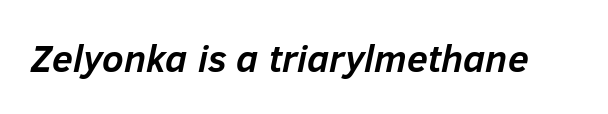
The image shows 38 px semibold type, italic (leaning right); set normal letter spacing, not underlined; low stroke contrast and a medium x-height.
